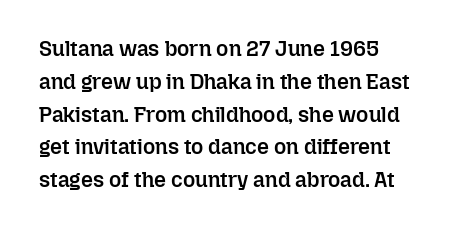
The image shows 21 px text type, upright; set normal line spacing (1.56x), normal letter spacing, not underlined.
